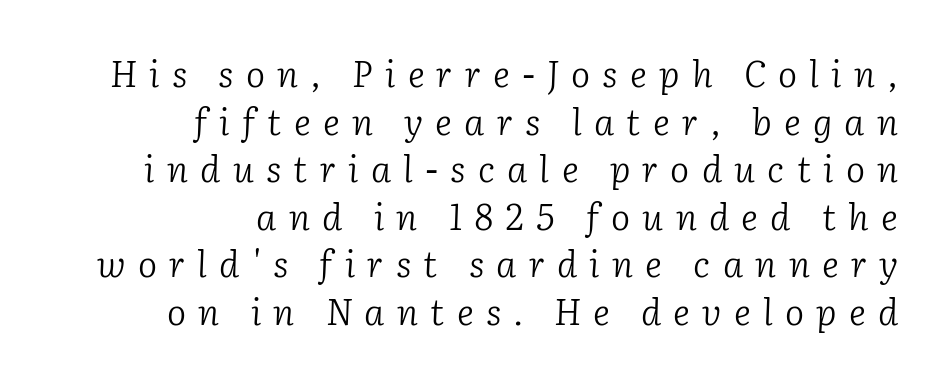
Q: Is the text bold? A: No.
Q: Is the text italic (slanted)? A: Yes, it leans right by about 2 degrees.
Q: Is the typeface a serif or a sans-serif typeface? A: Serif.
Q: Is the text underlined? A: No.
Q: How is the paragraph aligned? A: Right-aligned.
Q: Is the spacing between letters normal or unusually wide? A: Unusually wide.
Q: Is the spacing between lines tight, normal or loose? A: Normal.
Q: Width (condensed, normal, or wide)? A: Normal.
Q: Stroke contrast? A: Low.
Q: x-height? A: Medium.
Q: Monospaced? A: No.
